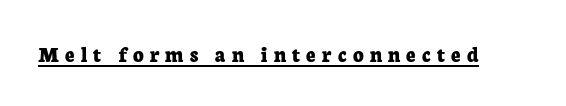
{"italic": "no", "bold": "yes", "underline": "yes", "letter_spacing": "wide", "letter_spacing_em": 0.27, "glyph_px": 23}
